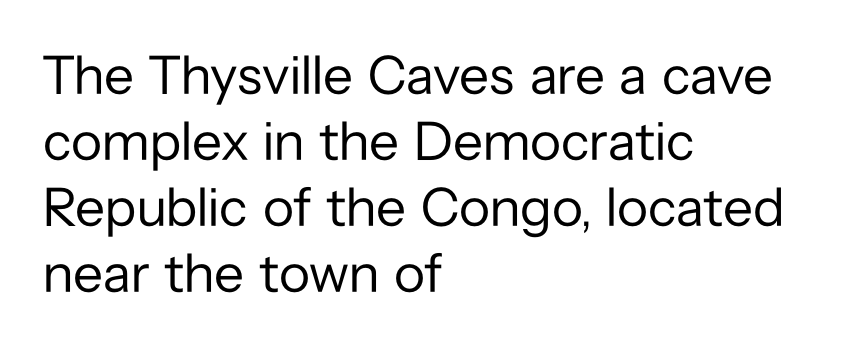
Tracking here is standard; glyphs follow each other at the usual distance. Here the designer chose a conventional face with non-uniform glyph widths. Font category for this specimen: sans-serif. This reads as an unemphasized weight, regular at the heaviest. You can tell it's not italic because the verticals are truly vertical. Just letters on the line, the space beneath them empty.
